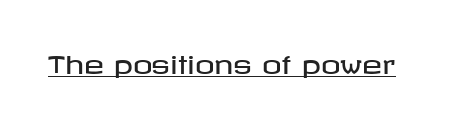
Q: Is the text italic (slanted)? A: No, it is upright.
Q: Is the text underlined? A: Yes.
Q: Is the spacing between letters normal or unusually wide? A: Normal.
